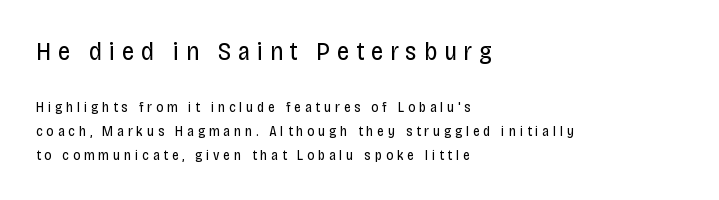
The words here are not underlined. Teacher's note: observe the even left margin — that is flush-left alignment. Size contrast runs from large at the top to small at the bottom. The font sits on the lighter half of the weight spectrum, regular included. This block has exactly the height ordinary leading produces.
